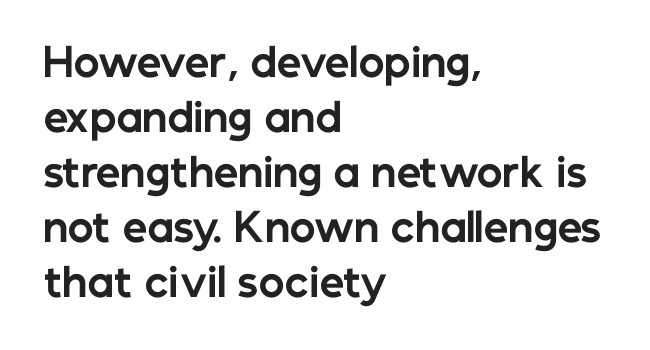
The image shows 39 px bold sans-serif type, upright; set left-aligned, normal line spacing (1.41x), normal letter spacing, not underlined; low stroke contrast and a medium x-height.
